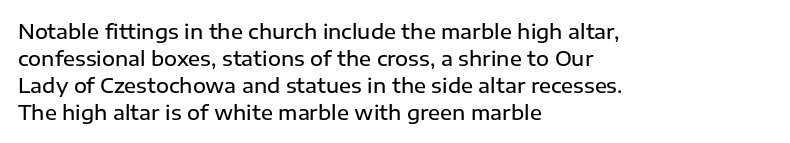
Q: Is the text bold? A: Semi-bold.
Q: Is the text italic (slanted)? A: No, it is upright.
Q: Is the text underlined? A: No.
Q: How is the paragraph aligned? A: Left-aligned.
Q: Is the spacing between letters normal or unusually wide? A: Normal.
Q: Is the spacing between lines tight, normal or loose? A: Normal.
